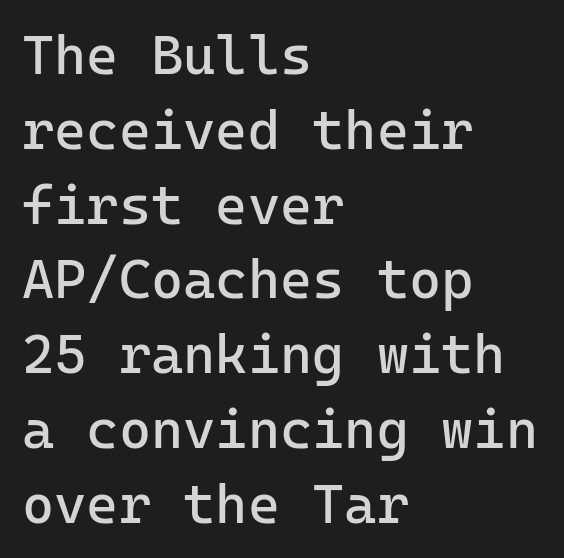
The image shows 55 px regular-weight sans-serif type, upright, monospaced; set left-aligned, normal line spacing (1.36x), normal letter spacing, not underlined; low stroke contrast and a medium x-height.
